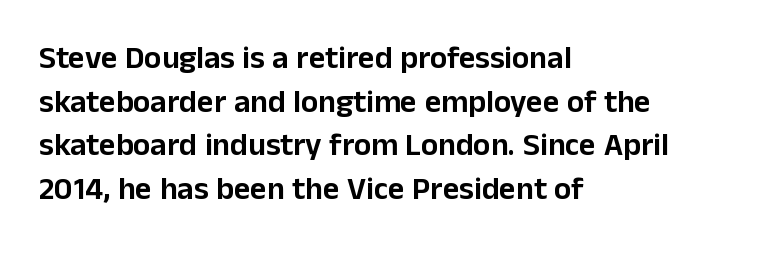
Spacing verdict: proportional, widths tailored to each character. Horizontally, the lines are justified to the leading edge only. The words here are not underlined. Spacing between characters is what you'd get straight out of the box. The lettering holds an erect, upright posture throughout. The face used here is a sans, in the tradition of grotesques and geometrics.
